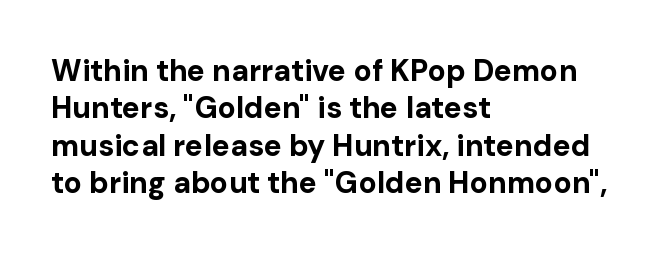
Q: Is the text bold? A: Yes.
Q: Is the text italic (slanted)? A: No, it is upright.
Q: Is the typeface a serif or a sans-serif typeface? A: Sans-serif.
Q: Is the text underlined? A: No.
Q: How is the paragraph aligned? A: Left-aligned.
Q: Is the spacing between letters normal or unusually wide? A: Normal.
Q: Is the spacing between lines tight, normal or loose? A: Normal.
Q: Width (condensed, normal, or wide)? A: Normal.
Q: Stroke contrast? A: Low.
Q: x-height? A: Medium.
Q: Monospaced? A: No.
